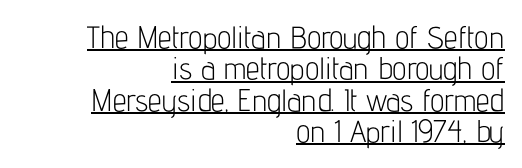
The image shows 31 px light, condensed sans-serif type, upright; set right-aligned, tight line spacing (1.01x), normal letter spacing, underlined; low stroke contrast and a medium x-height.
